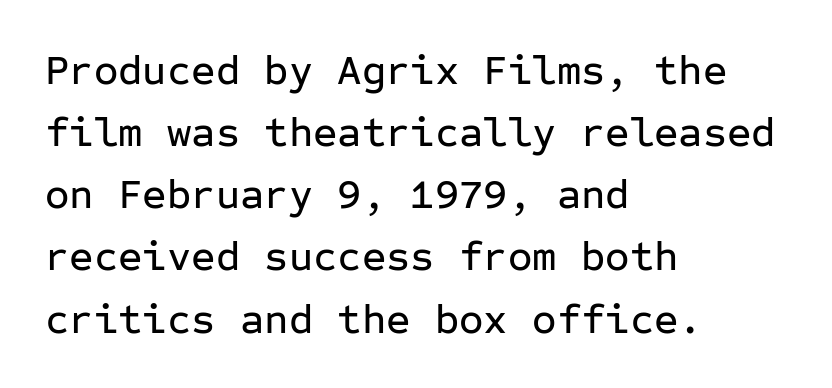
{"serif": "no", "italic": "no", "width": "normal", "stroke_contrast": "low", "x_height": "medium", "monospaced": "yes", "underline": "no", "align": "left", "line_spacing": "normal", "line_spacing_ratio": 1.48, "letter_spacing": "normal", "letter_spacing_em": 0.0, "glyph_px": 42}
